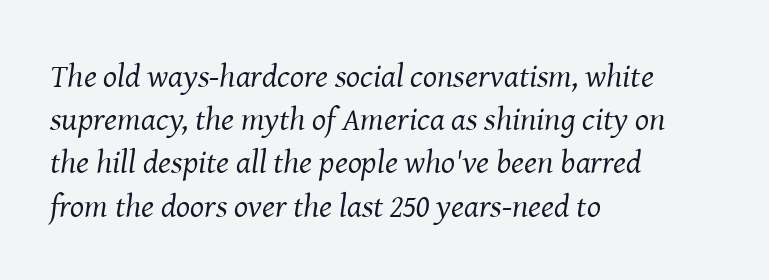
Q: Is the text bold? A: No.
Q: Is the text italic (slanted)? A: Yes, it leans right by about 8 degrees.
Q: Is the typeface a serif or a sans-serif typeface? A: Serif.
Q: Is the text underlined? A: No.
Q: How is the paragraph aligned? A: Left-aligned.
Q: Is the spacing between letters normal or unusually wide? A: Normal.
Q: Is the spacing between lines tight, normal or loose? A: Normal.
Q: Width (condensed, normal, or wide)? A: Normal.
Q: Stroke contrast? A: Medium.
Q: x-height? A: Medium.
Q: Monospaced? A: No.
